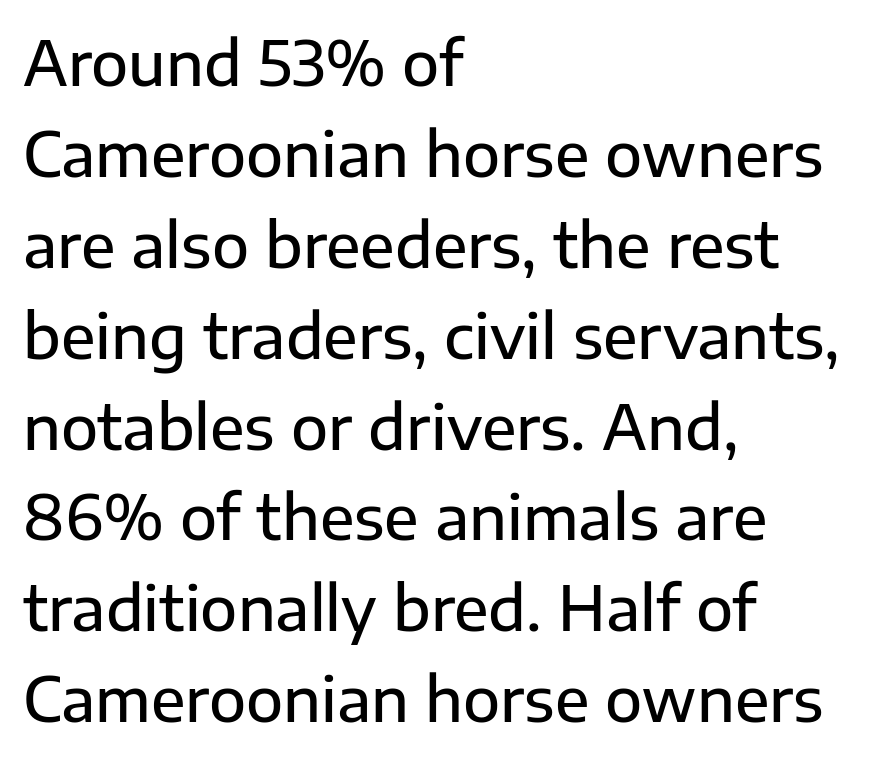
To sum up the face: it is a sans, with no serifs. The typography opts for an upright posture over an oblique one. Spacing verdict: proportional, widths tailored to each character. Line spacing here is normal.
